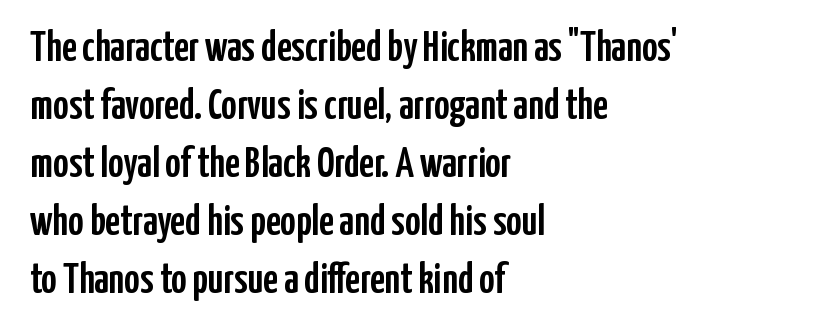
Q: Is the text italic (slanted)? A: No, it is upright.
Q: Is the typeface a serif or a sans-serif typeface? A: Sans-serif.
Q: Is the text underlined? A: No.
Q: How is the paragraph aligned? A: Left-aligned.
Q: Is the spacing between letters normal or unusually wide? A: Normal.
Q: Is the spacing between lines tight, normal or loose? A: Normal.
Q: Width (condensed, normal, or wide)? A: Condensed.
Q: Stroke contrast? A: Low.
Q: x-height? A: Medium.
Q: Monospaced? A: No.
